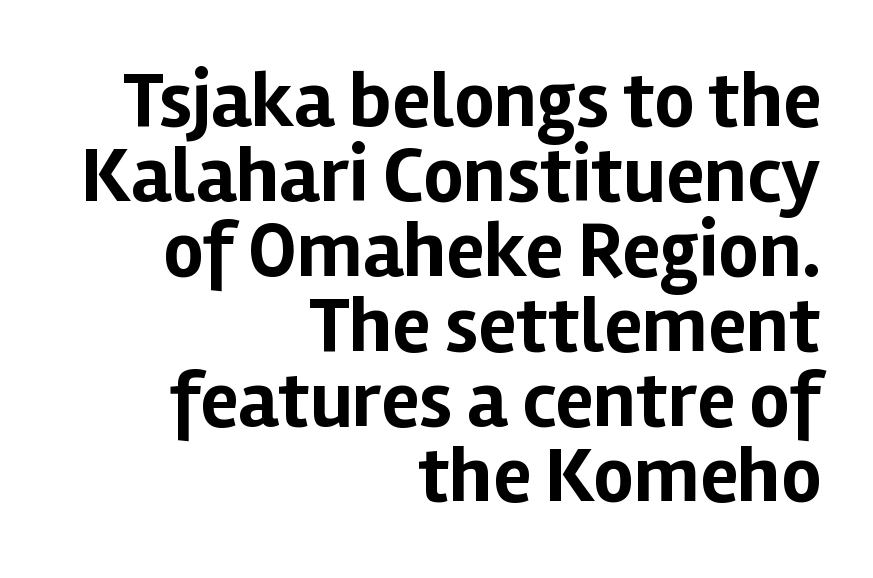
Each row of text sits above clean, open space. Glyph-to-glyph distance matches everyday printed text. Is this a fixed-width face? No — the glyphs have proportional, varying widths. The designer went with a sans here, leaving each stem footless. The axis of the letterforms is exactly vertical. Closely set lines give the paragraph a compact silhouette.
